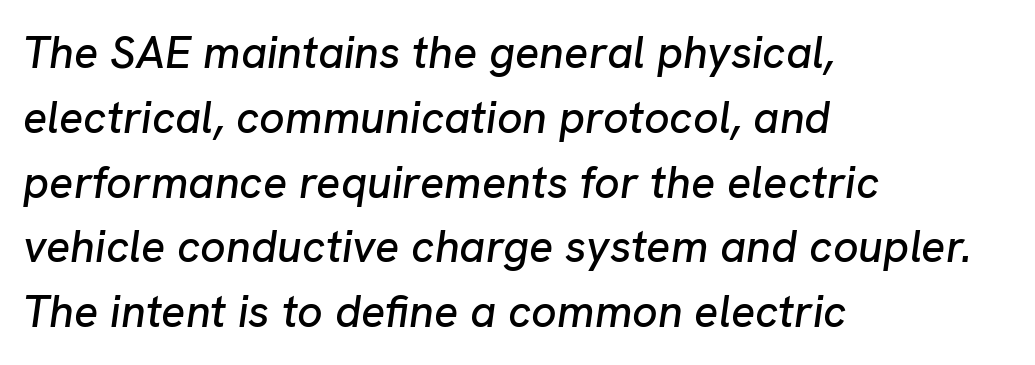
The rendering applies a slant to the glyphs. Whoever set this chose a conventional vertical rhythm. The baseline area is clear. Leftover space on each line is placed entirely after the last word. Nothing unusual about the tracking: characters are spaced as the font intends. These lines are rendered in a variable-pitch font.
